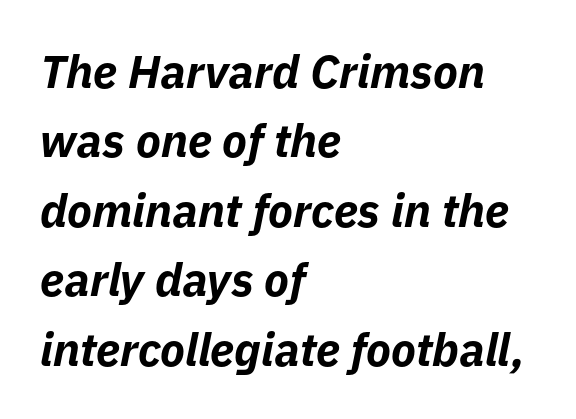
The letters advance in unequal steps, a hallmark of proportional type. Clear beneath every line of the passage. Default kerning and tracking; the words read as compact shapes. Interline gaps are of average width in this sample.
